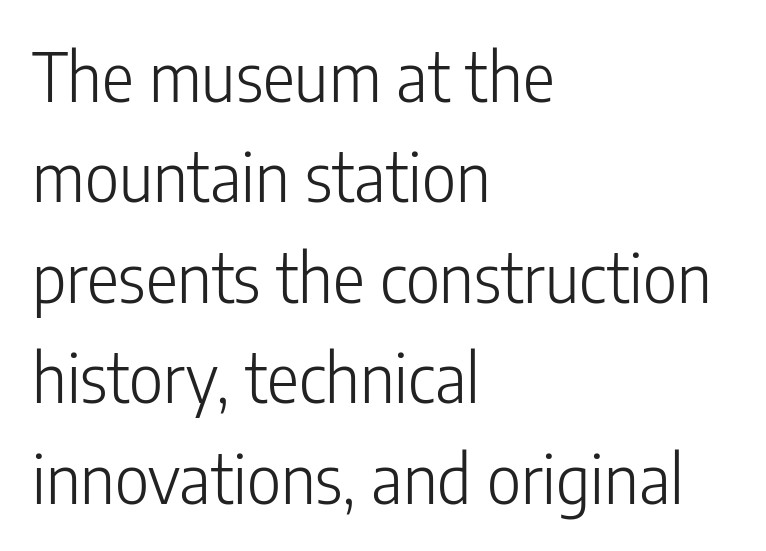
{"serif": "no", "italic": "no", "bold": "no", "weight": "light", "width": "condensed", "stroke_contrast": "low", "x_height": "medium", "monospaced": "no", "underline": "no", "align": "left", "line_spacing": "normal", "line_spacing_ratio": 1.5, "letter_spacing": "normal", "letter_spacing_em": 0.0, "glyph_px": 67}
